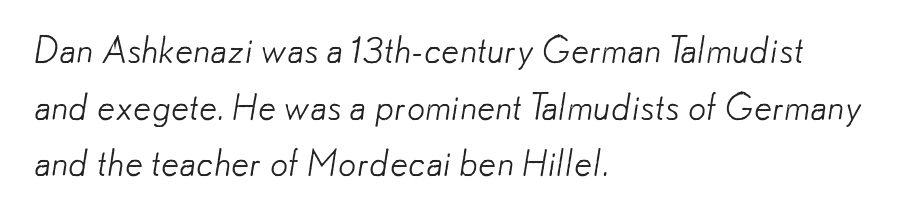
The image shows 36 px light sans-serif type; set left-aligned, normal line spacing (1.57x), normal letter spacing, not underlined; low stroke contrast and a small x-height.
